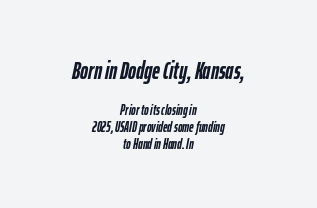
These words are printed bold, with thick strokes throughout. If you squint, the top block still reads clearly — it's the larger of the two. This rendering leaves character spacing at its baseline value. Both edges are ragged and mirror each other, which tells us the setting is centered. Does the lettering tilt? It does — this is italic. Anything drawn beneath the words? Only blank space.
